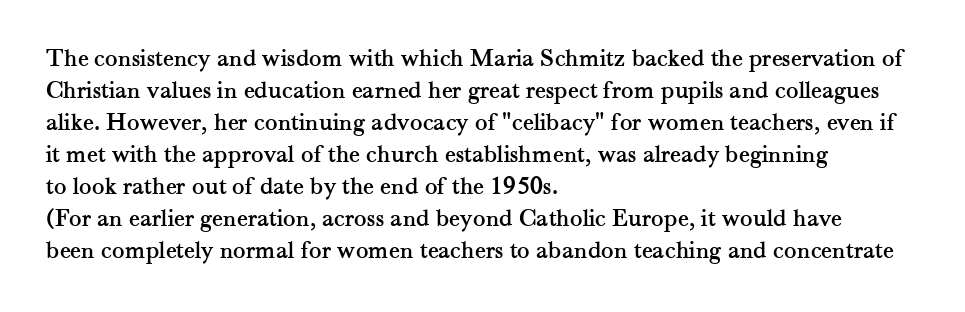
The image shows 26 px text type, upright; set left-aligned, line spacing 1.23x, normal letter spacing, not underlined.
